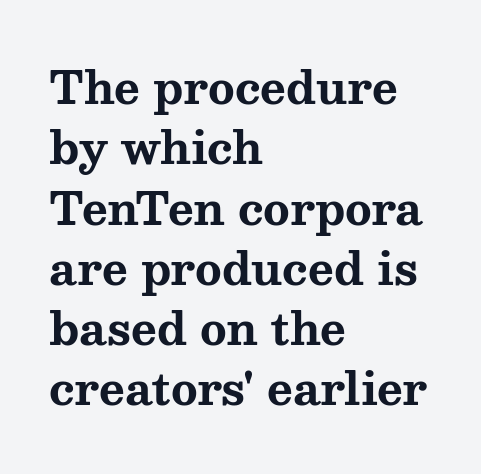
{"serif": "yes", "italic": "no", "bold": "yes", "weight": "bold", "width": "wide", "stroke_contrast": "medium", "x_height": "medium", "monospaced": "no", "underline": "no", "align": "left", "line_spacing": "normal", "line_spacing_ratio": 1.37, "letter_spacing": "normal", "letter_spacing_em": 0.0, "glyph_px": 44}
